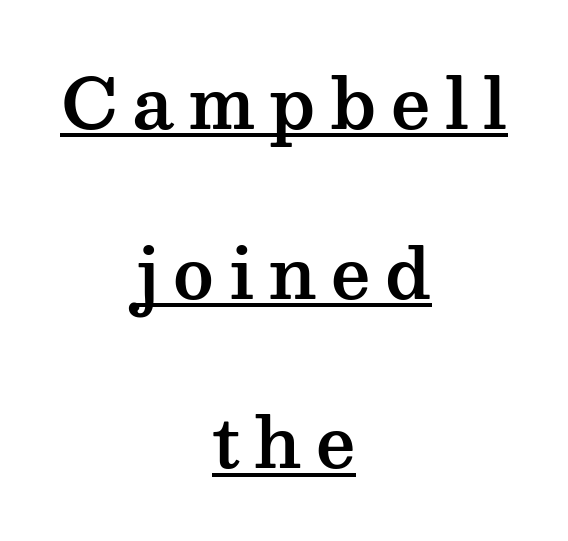
The image shows 69 px wide serif type, upright; set centered, loose line spacing (2.46x), unusually wide letter spacing (+0.21 em), underlined; medium stroke contrast and a medium x-height.
